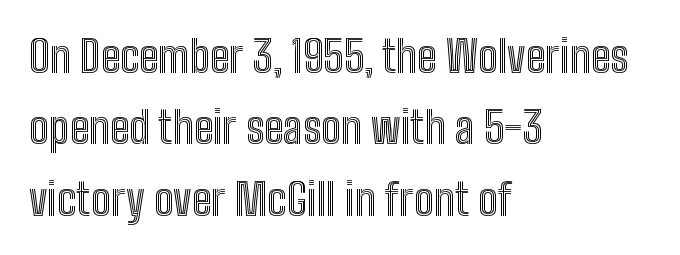
Every row of glyphs begins at an identical x-position on the left. These lines keep a tight, regular rhythm from letter to letter. Has an underline been added? It has not. A typesetter would call this proportional, since set widths differ per character.
